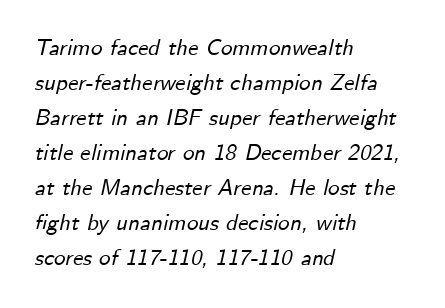
Students, observe: this is what conventionally led text looks like. Caption: standard tracking, unaltered. Emphasis-style slanted type is in use. Only glyphs here, with clear space below each row.
